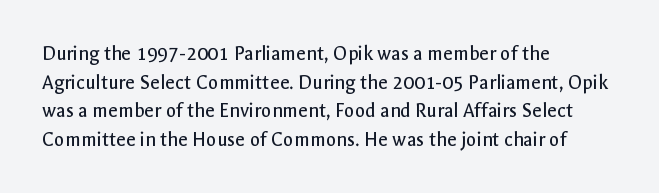
Line beginnings align vertically; line endings do not. Whoever set this chose a conventional vertical rhythm. Stroke mass is kept to a normal reading level or below. Nobody touched the tracking dial on this one.
